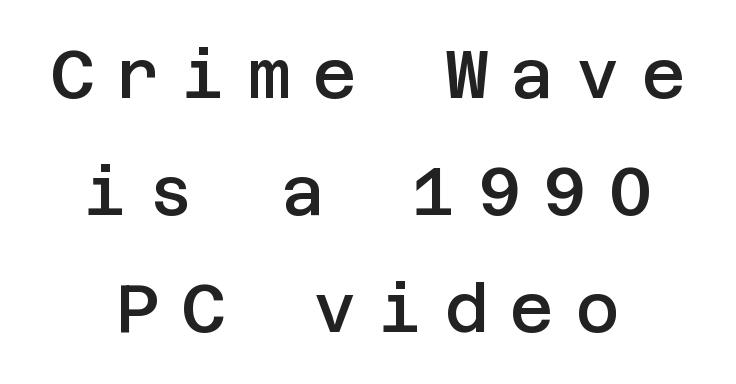
{"serif": "no", "italic": "no", "bold": "semi", "weight": "semibold", "width": "normal", "stroke_contrast": "low", "x_height": "large", "underline": "no", "align": "center", "line_spacing_ratio": 1.75, "letter_spacing": "wide", "letter_spacing_em": 0.33, "glyph_px": 67}
